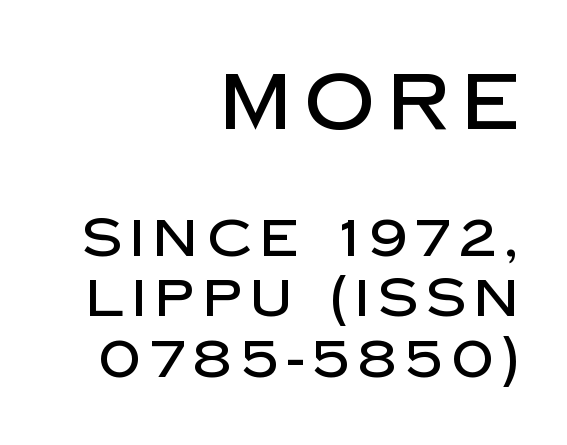
{"serif": "no", "italic": "no", "width": "normal", "stroke_contrast": "low", "x_height": "large", "monospaced": "no", "underline": "no", "align": "right", "line_spacing_ratio": 1.17, "larger_block": "first", "size_ratio": 1.5, "glyph_px": 78}
